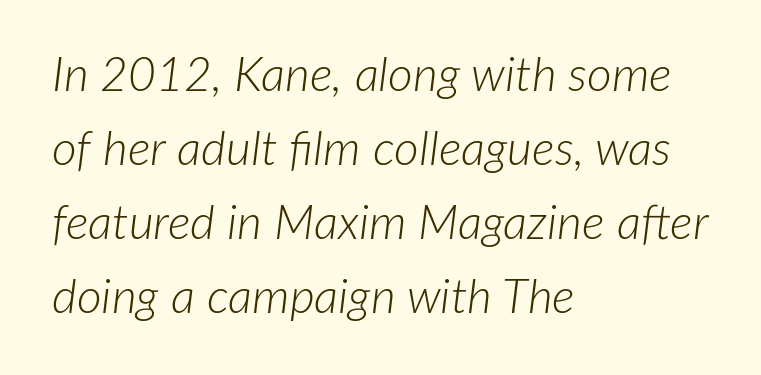
The passage shown leans; its letterforms are oblique. The lines are quadded left. Anything drawn beneath the words? Only blank space. If you measured baseline to baseline, you'd find a middling distance. These lines are rendered in a variable-pitch font. Ink coverage per letter is moderate at most.
